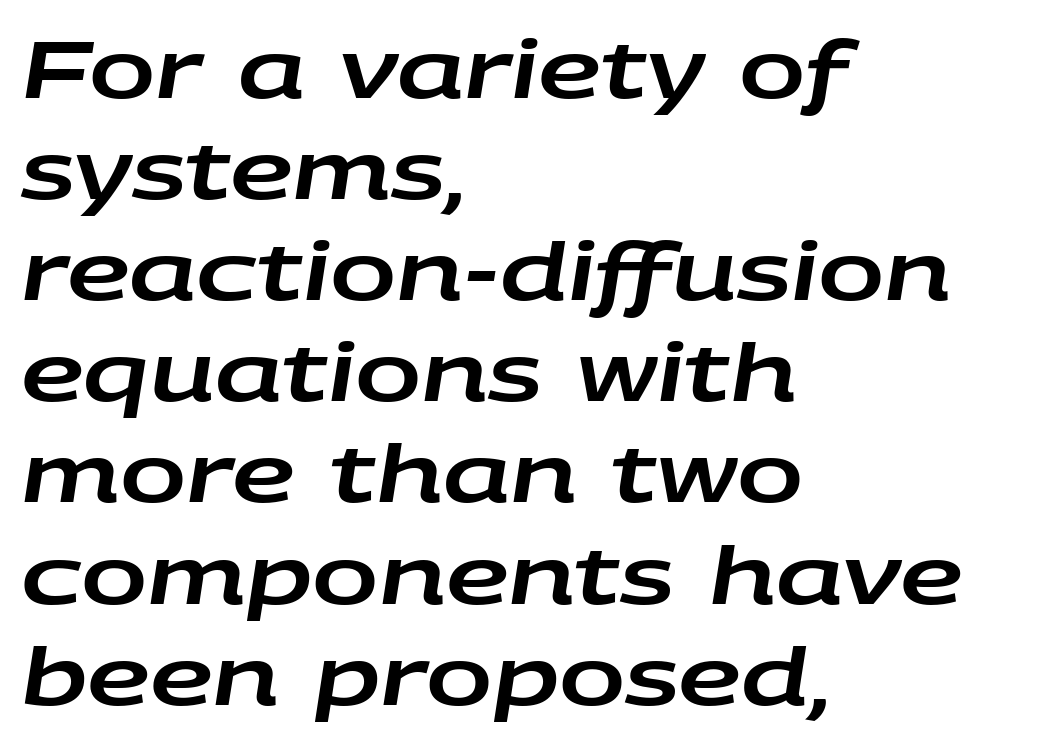
Q: Is the text italic (slanted)? A: Yes, it leans right by about 9 degrees.
Q: Is the text underlined? A: No.
Q: How is the paragraph aligned? A: Left-aligned.
Q: Is the spacing between letters normal or unusually wide? A: Normal.
Q: Is the spacing between lines tight, normal or loose? A: Normal.
Q: Width (condensed, normal, or wide)? A: Wide.
Q: Stroke contrast? A: Low.
Q: x-height? A: Large.
Q: Monospaced? A: No.
